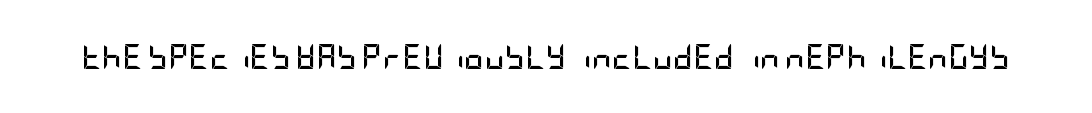
{"italic": "no", "bold": "yes", "underline": "no", "letter_spacing": "normal", "letter_spacing_em": 0.0, "glyph_px": 25}
